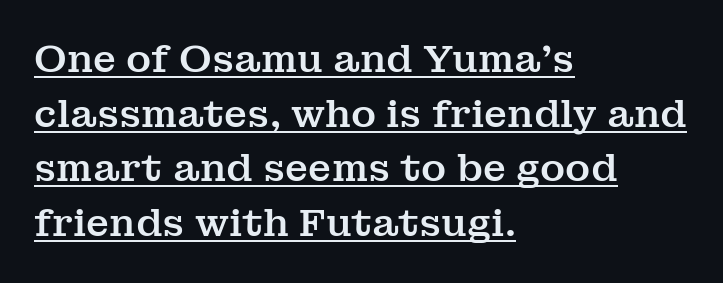
In CSS terms this would be text-align: left. Check the space under the baseline: a stroke is drawn there. Nope, not italic — everything's standing straight. Summary of vertical rhythm: regular, with standard interline spacing. This is serif lettering, the kind often seen in printed books.
